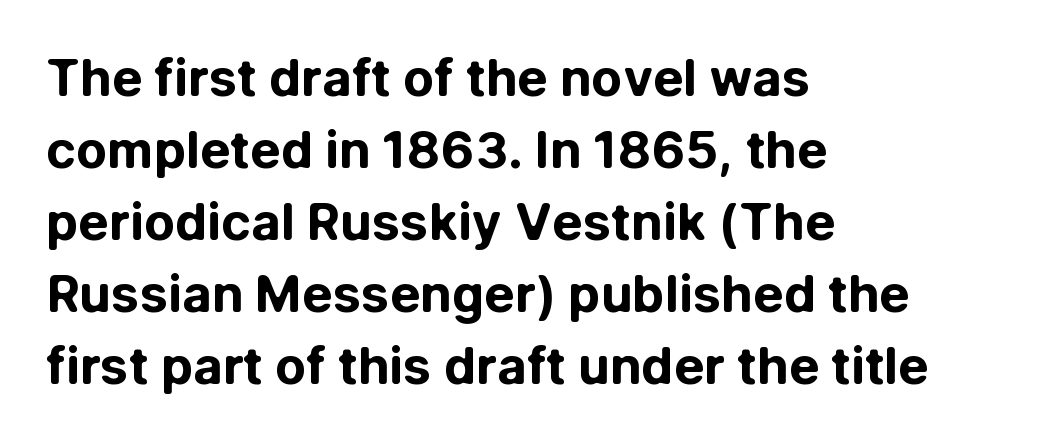
{"serif": "no", "italic": "no", "bold": "yes", "weight": "bold", "width": "normal", "stroke_contrast": "low", "x_height": "medium", "monospaced": "no", "underline": "no", "align": "left", "line_spacing": "normal", "line_spacing_ratio": 1.41, "letter_spacing": "normal", "letter_spacing_em": 0.0, "glyph_px": 51}
